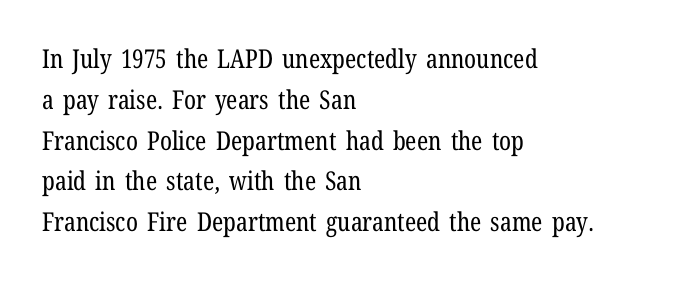
The image shows 26 px text type, upright; set left-aligned, normal line spacing (1.57x), normal letter spacing, not underlined.
